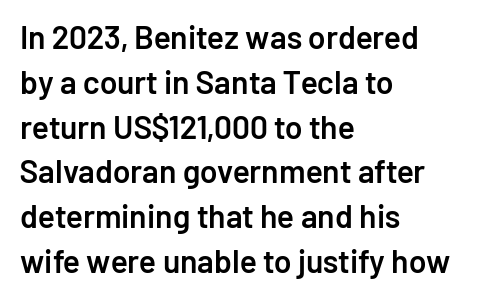
The image shows 32 px semibold sans-serif type, upright; set left-aligned, normal line spacing (1.4x), normal letter spacing, not underlined; low stroke contrast and a medium x-height.
